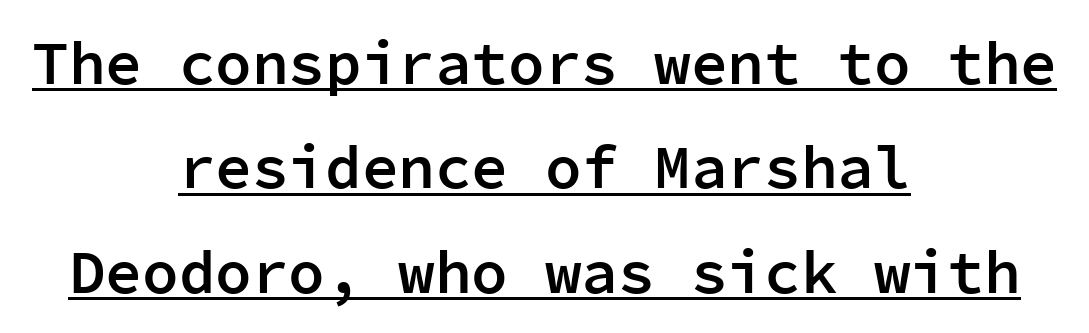
The image shows 61 px semibold sans-serif type, upright, monospaced; set centered, line spacing 1.71x, normal letter spacing, underlined; low stroke contrast and a medium x-height.
